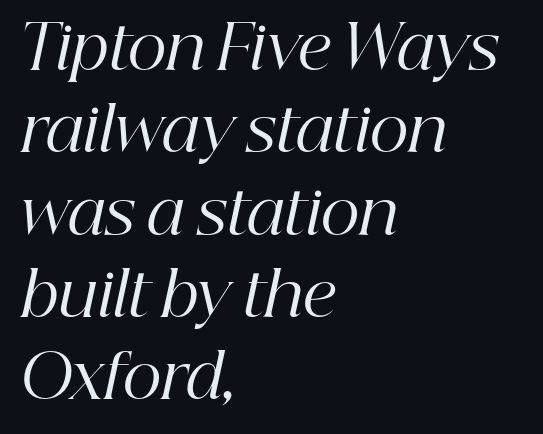
{"serif": "yes", "italic": "yes", "lean": "right", "slant_degrees": 12, "bold": "no", "weight": "regular", "width": "normal", "stroke_contrast": "high", "x_height": "medium", "monospaced": "no", "underline": "no", "align": "left", "line_spacing": "normal", "line_spacing_ratio": 1.35, "letter_spacing": "normal", "letter_spacing_em": 0.0, "glyph_px": 61}
